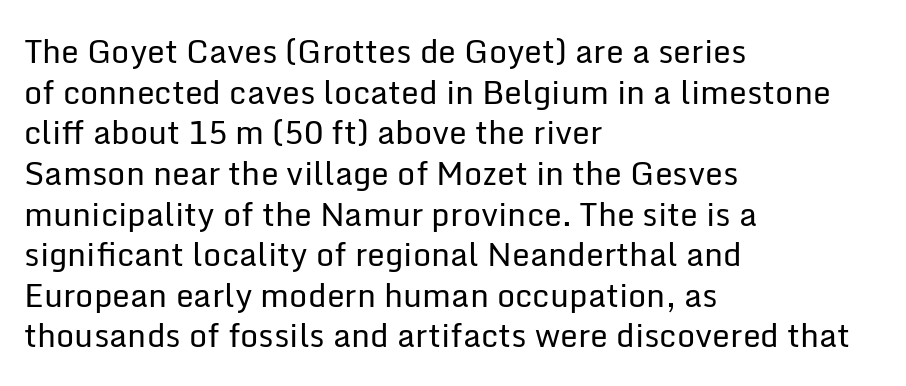
The image shows 32 px regular-weight sans-serif type, upright; set left-aligned, normal line spacing (1.27x), normal letter spacing, not underlined; low stroke contrast and a medium x-height.
